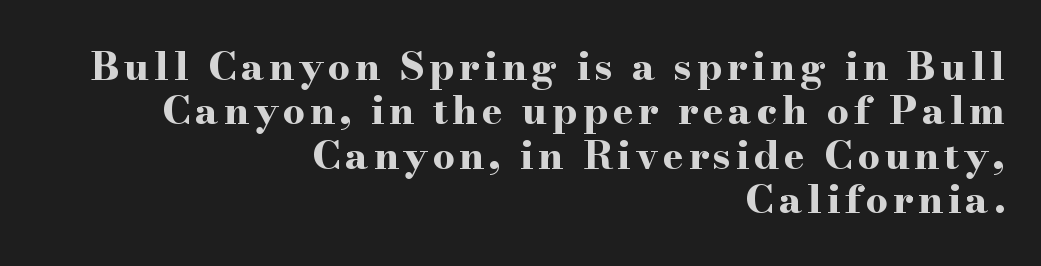
The passage shown is typed in a proportional face where columns would drift. The area under the type is left untouched. The passage is arranged like a letterhead date or caption credit — flush right. Whoever set this chose condensed vertical rhythm over breathing room.
